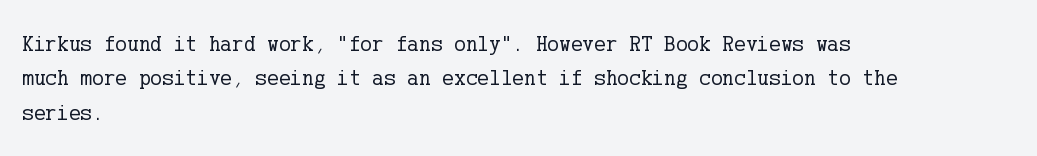
{"italic": "no", "bold": "no", "underline": "no", "align": "left", "line_spacing": "normal", "line_spacing_ratio": 1.56, "letter_spacing": "normal", "letter_spacing_em": 0.0, "glyph_px": 22}
